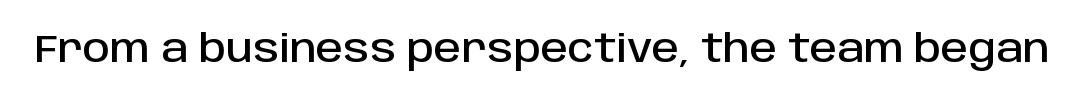
Q: Is the text italic (slanted)? A: No, it is upright.
Q: Is the typeface a serif or a sans-serif typeface? A: Sans-serif.
Q: Is the text underlined? A: No.
Q: Is the spacing between letters normal or unusually wide? A: Normal.
Q: Width (condensed, normal, or wide)? A: Normal.
Q: Stroke contrast? A: Low.
Q: x-height? A: Large.
Q: Monospaced? A: No.
